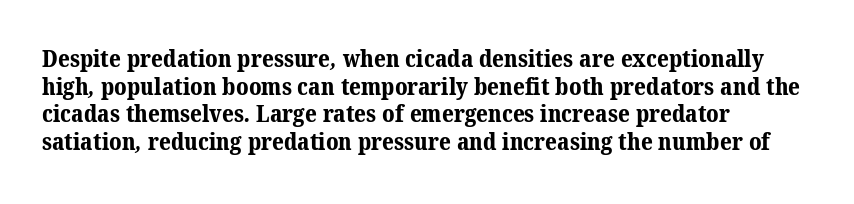
The passage is arranged the way most books set body copy — flush left. Each glyph is drawn with heavy, bold strokes. This sample uses plain, unmodified letter spacing. Only glyphs here, with clear space below each row.
